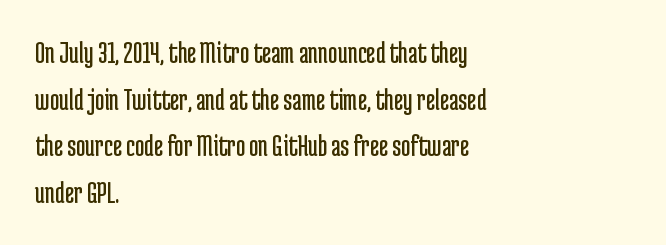
The lettering stays uniformly vertical, giving the passage a roman look. Tracking value appears to be zero — textbook default spacing. Each letter keeps its own natural width here, so spacing adapts to shape. Anything drawn beneath the words? Only blank space.
